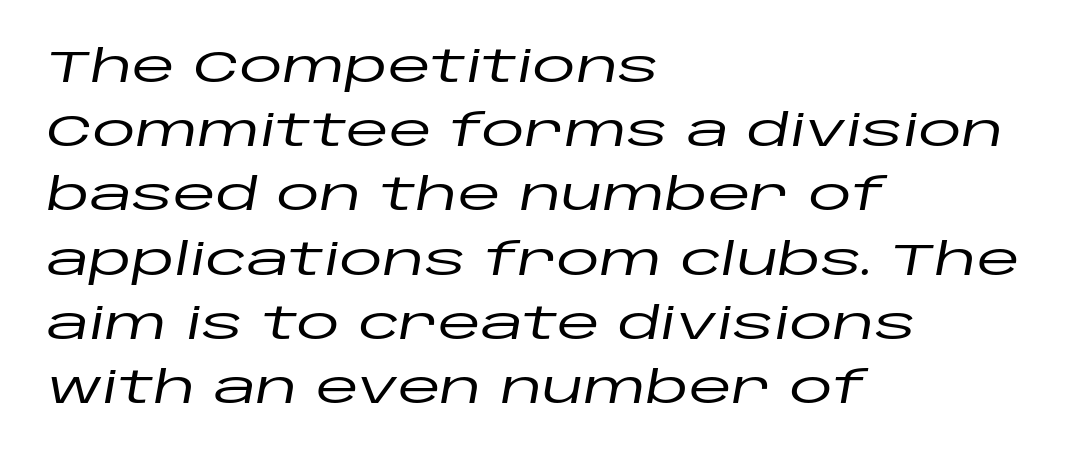
The image shows 44 px wide type, italic (leaning right); set left-aligned, normal line spacing (1.46x), normal letter spacing, not underlined; low stroke contrast and a large x-height.
